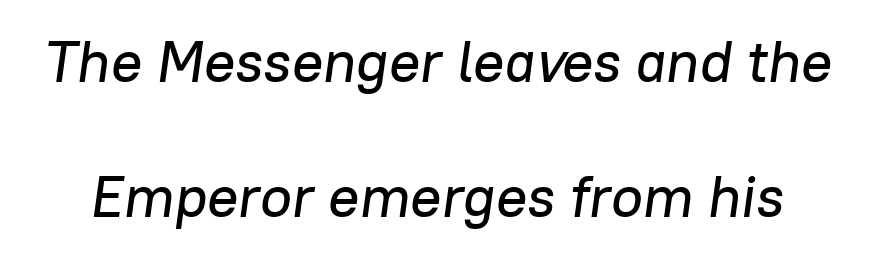
Just letters on the line, the space beneath them empty. It's the slanting kind of type. Note the varied advance widths — an 'i' is clearly narrower than an 'm'. The face used here is rendered with its standard letterfit. Leading is clearly above the norm, producing a sparse column.
